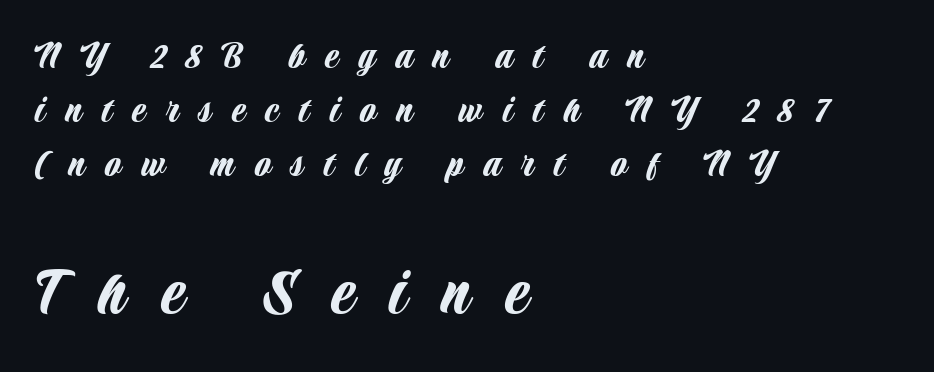
The image shows 71 px condensed sans-serif type; set left-aligned, normal line spacing (1.32x), unusually wide letter spacing (+0.49 em), not underlined; the second (bottom) block is 1.73x larger; low stroke contrast and a large x-height.
